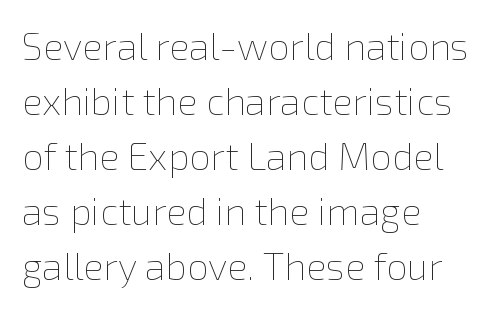
{"italic": "no", "bold": "no", "weight": "thin", "width": "normal", "x_height": "medium", "monospaced": "no", "underline": "no", "align": "left", "line_spacing": "normal", "line_spacing_ratio": 1.45, "letter_spacing": "normal", "letter_spacing_em": 0.0, "glyph_px": 38}
